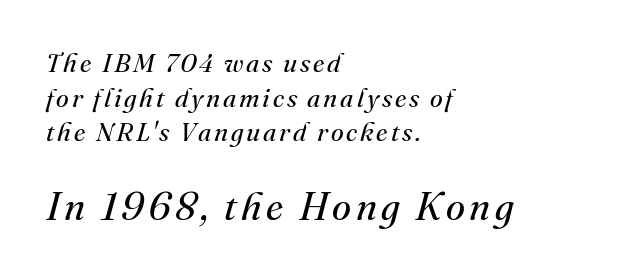
{"serif": "yes", "italic": "yes", "lean": "right", "slant_degrees": 16, "bold": "no", "weight": "regular", "width": "normal", "stroke_contrast": "medium", "x_height": "small", "monospaced": "no", "underline": "no", "align": "left", "line_spacing": "normal", "line_spacing_ratio": 1.33, "larger_block": "second", "size_ratio": 1.5, "glyph_px": 39}
